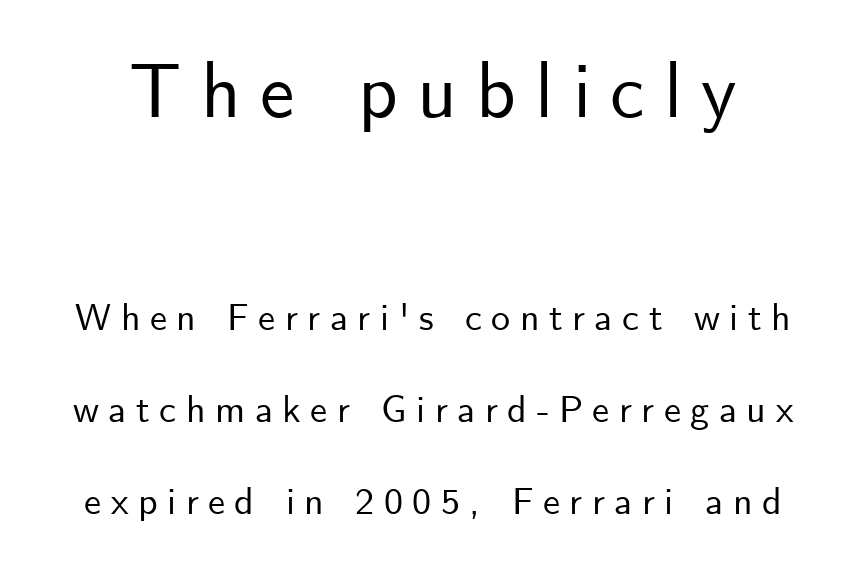
Q: Is the text italic (slanted)? A: No, it is upright.
Q: Is the typeface a serif or a sans-serif typeface? A: Sans-serif.
Q: Is the text underlined? A: No.
Q: Is the spacing between letters normal or unusually wide? A: Unusually wide.
Q: Is the spacing between lines tight, normal or loose? A: Loose.
Q: Which block of text is set in a larger size, the first (top) or the second (bottom)? A: The first (top) one.
Q: Width (condensed, normal, or wide)? A: Normal.
Q: Stroke contrast? A: Low.
Q: x-height? A: Small.
Q: Monospaced? A: No.
